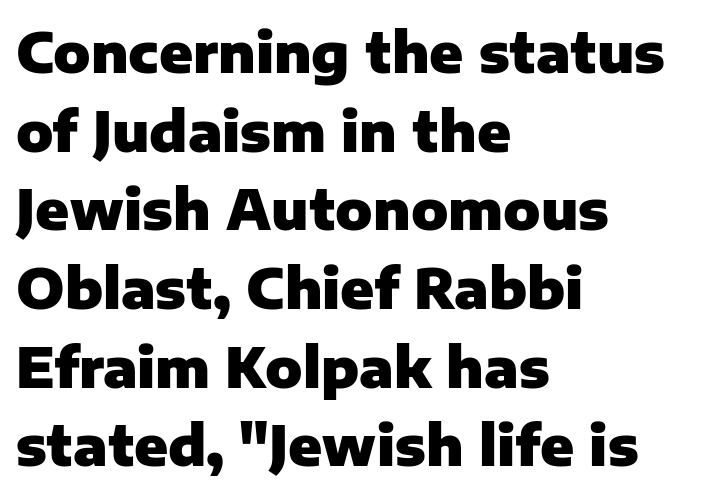
The lettering stays uniformly vertical, giving the passage a roman look. Where is the straight margin? On the left. The rows are spaced the way most documents space them. Glyph-to-glyph distance matches everyday printed text. The rendering uses natural spacing where letterforms have individual widths. Compared with an ordinary text face, these strokes are far heavier — a full bold.
